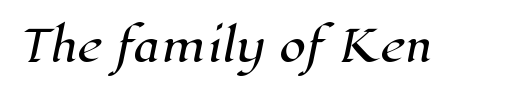
The image shows 43 px serif type; set normal letter spacing, not underlined; high stroke contrast and a medium x-height.
